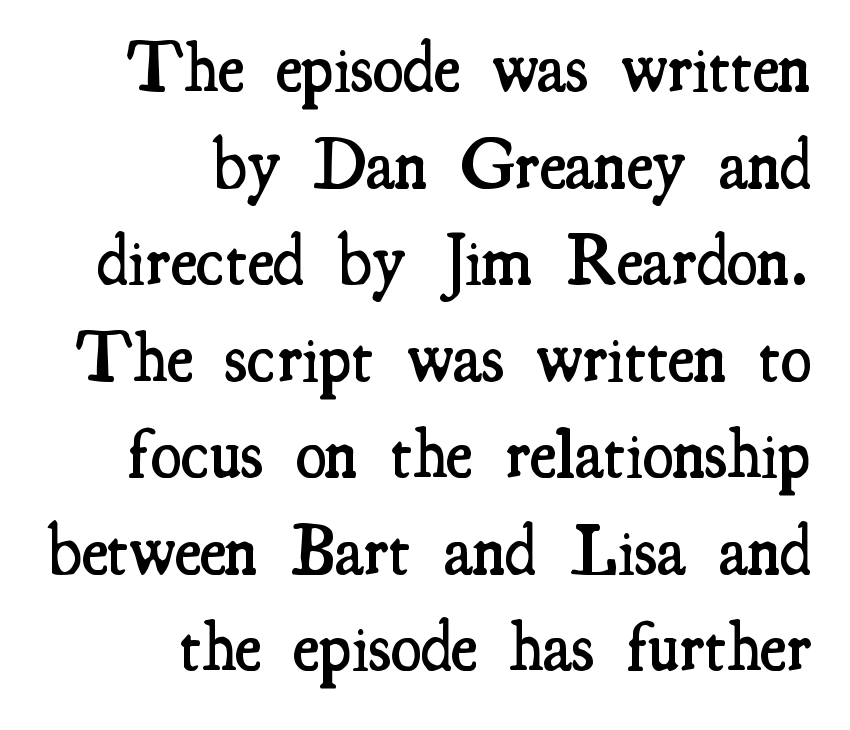
Q: Is the text bold? A: Semi-bold.
Q: Is the text italic (slanted)? A: No, it is upright.
Q: Is the typeface a serif or a sans-serif typeface? A: Serif.
Q: Is the text underlined? A: No.
Q: How is the paragraph aligned? A: Right-aligned.
Q: Is the spacing between letters normal or unusually wide? A: Normal.
Q: Is the spacing between lines tight, normal or loose? A: Normal.
Q: Width (condensed, normal, or wide)? A: Condensed.
Q: Stroke contrast? A: Medium.
Q: x-height? A: Small.
Q: Monospaced? A: No.
